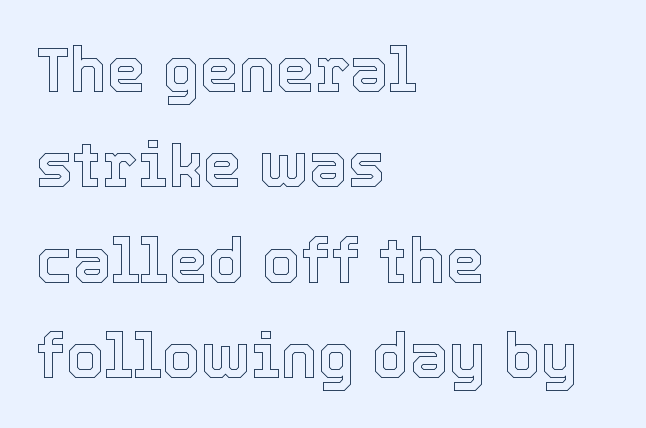
{"italic": "no", "width": "normal", "x_height": "medium", "monospaced": "no", "underline": "no", "align": "left", "line_spacing": "normal", "line_spacing_ratio": 1.54, "letter_spacing": "normal", "letter_spacing_em": 0.0, "glyph_px": 62}
